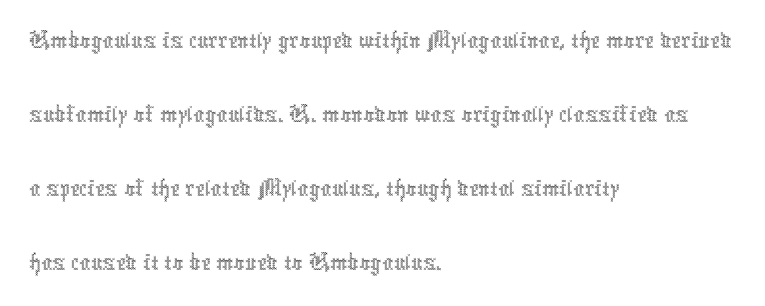
Q: Is the text bold? A: No.
Q: Is the text italic (slanted)? A: No, it is upright.
Q: Is the text underlined? A: No.
Q: How is the paragraph aligned? A: Left-aligned.
Q: Is the spacing between letters normal or unusually wide? A: Normal.
Q: Is the spacing between lines tight, normal or loose? A: Normal.
Q: Width (condensed, normal, or wide)? A: Condensed.
Q: x-height? A: Medium.
Q: Monospaced? A: No.
